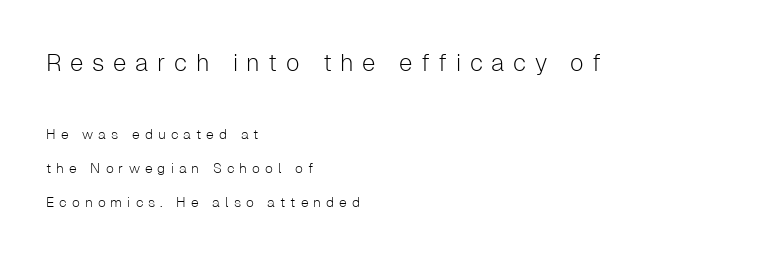
Q: Is the text bold? A: No.
Q: Is the text italic (slanted)? A: No, it is upright.
Q: Is the text underlined? A: No.
Q: How is the paragraph aligned? A: Left-aligned.
Q: Is the spacing between letters normal or unusually wide? A: Unusually wide.
Q: Is the spacing between lines tight, normal or loose? A: Loose.
Q: Which block of text is set in a larger size, the first (top) or the second (bottom)? A: The first (top) one.
